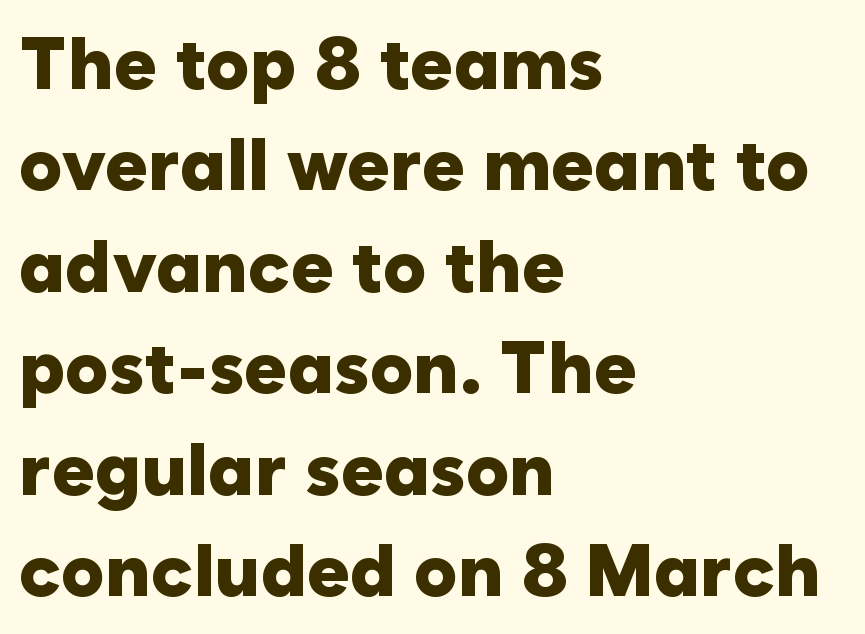
The image shows 73 px heavy sans-serif type, upright; set left-aligned, normal line spacing (1.39x), normal letter spacing, not underlined; low stroke contrast and a medium x-height.
